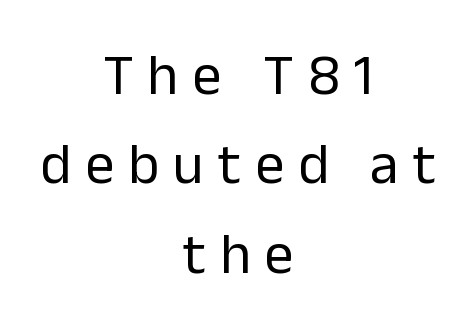
The image shows 58 px regular-weight sans-serif type, upright; set centered, normal line spacing (1.54x), unusually wide letter spacing (+0.24 em), not underlined; low stroke contrast and a medium x-height.
